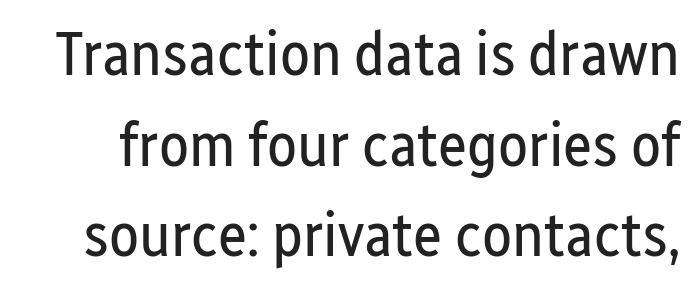
{"serif": "no", "italic": "no", "bold": "no", "weight": "regular", "width": "condensed", "stroke_contrast": "low", "x_height": "medium", "monospaced": "no", "underline": "no", "line_spacing": "normal", "line_spacing_ratio": 1.46, "letter_spacing": "normal", "letter_spacing_em": 0.0, "glyph_px": 62}
